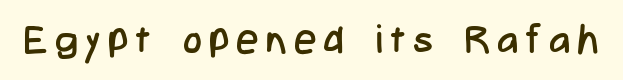
Q: Is the text bold? A: No.
Q: Is the text italic (slanted)? A: No, it is upright.
Q: Is the typeface a serif or a sans-serif typeface? A: Sans-serif.
Q: Is the text underlined? A: No.
Q: Width (condensed, normal, or wide)? A: Condensed.
Q: Stroke contrast? A: Low.
Q: x-height? A: Medium.
Q: Monospaced? A: No.
